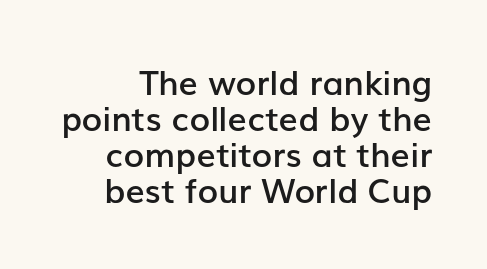
Posture: vertical. The passage shown has conventional tracking throughout. Is this a fixed-width face? No — the glyphs have proportional, varying widths. Decoration check: the copy has no underline. Typographically, this falls in the sans-serif category.
